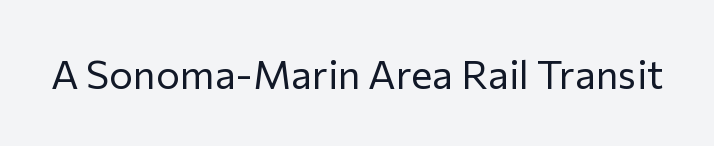
No italicization has been applied; the sample stays upright. The space directly below the letters is spotless. There is no visible air inserted between adjacent glyphs. Is this a heavy cut? Hardly; it is regular or lighter.
